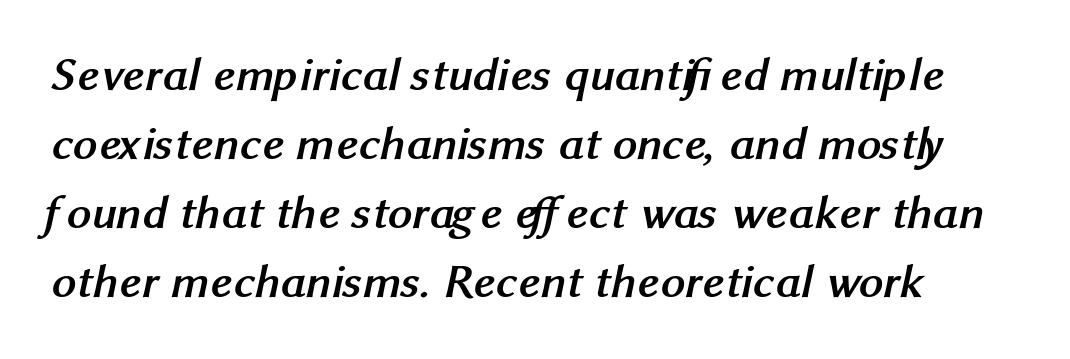
Summary of vertical rhythm: regular, with standard interline spacing. Is the type bold? Yes — the strokes are clearly thick and heavy. The letters advance in unequal steps, a hallmark of proportional type. Every row of glyphs begins at an identical x-position on the left. Does extra space separate the letters? No, they use regular spacing. The passage shown is typeset with a sans-serif family.
